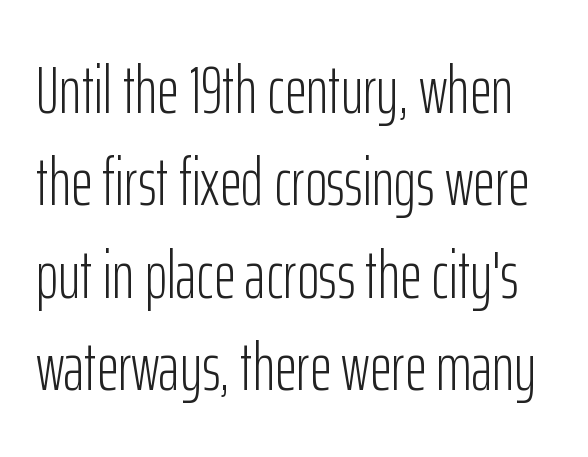
Q: Is the text bold? A: No.
Q: Is the text italic (slanted)? A: No, it is upright.
Q: Is the typeface a serif or a sans-serif typeface? A: Sans-serif.
Q: Is the text underlined? A: No.
Q: Is the spacing between letters normal or unusually wide? A: Normal.
Q: Is the spacing between lines tight, normal or loose? A: Normal.
Q: Width (condensed, normal, or wide)? A: Condensed.
Q: Stroke contrast? A: Low.
Q: x-height? A: Medium.
Q: Monospaced? A: No.
